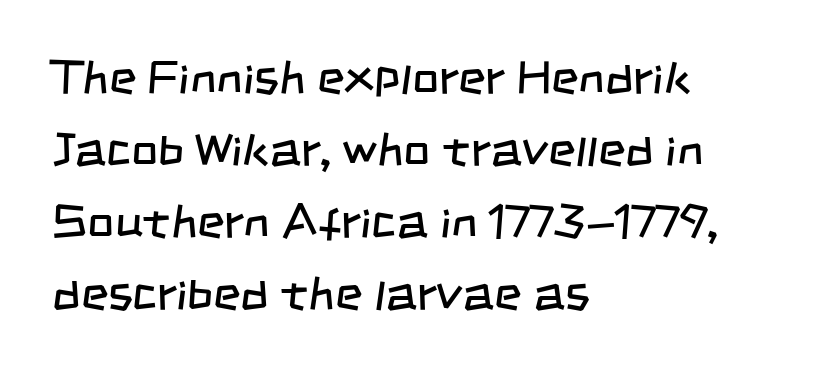
{"serif": "no", "bold": "no", "weight": "regular", "width": "condensed", "stroke_contrast": "low", "x_height": "large", "monospaced": "no", "underline": "no", "align": "left", "line_spacing": "normal", "line_spacing_ratio": 1.53, "letter_spacing": "normal", "letter_spacing_em": 0.0, "glyph_px": 47}
